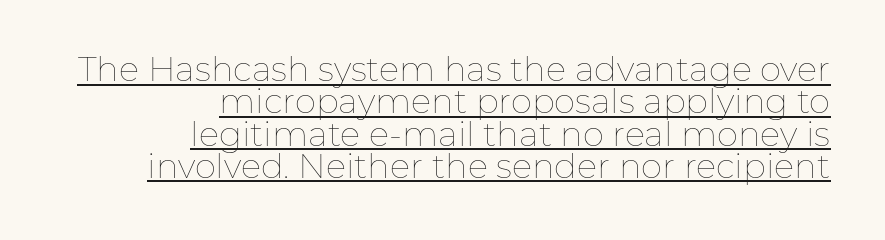
Successive baselines arrive quickly, one right under another. This sample carries an underscore along the baseline area. Proportional: the letters do not fall into vertical columns. Weight class: somewhere from thin through regular. Right-aligned paragraph, ragged on the left.
